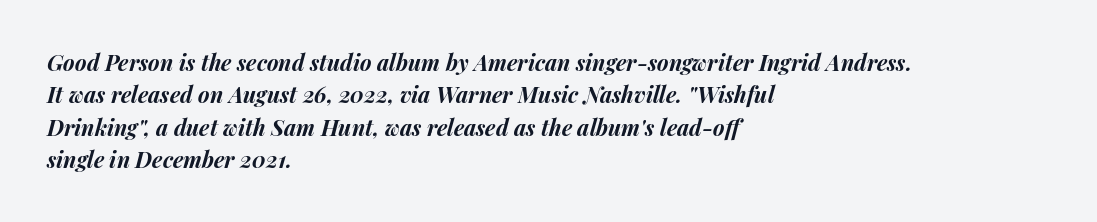
{"italic": "yes", "lean": "right", "slant_degrees": 14, "bold": "yes", "underline": "no", "align": "left", "line_spacing": "normal", "line_spacing_ratio": 1.47, "letter_spacing": "normal", "letter_spacing_em": 0.0, "glyph_px": 22}
